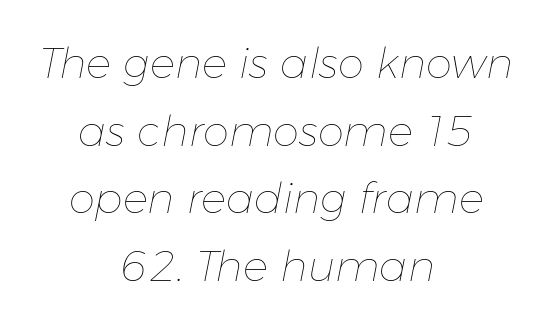
The image shows 42 px thin type, italic (leaning right); set centered, normal line spacing (1.61x), normal letter spacing, not underlined; low stroke contrast and a medium x-height.
